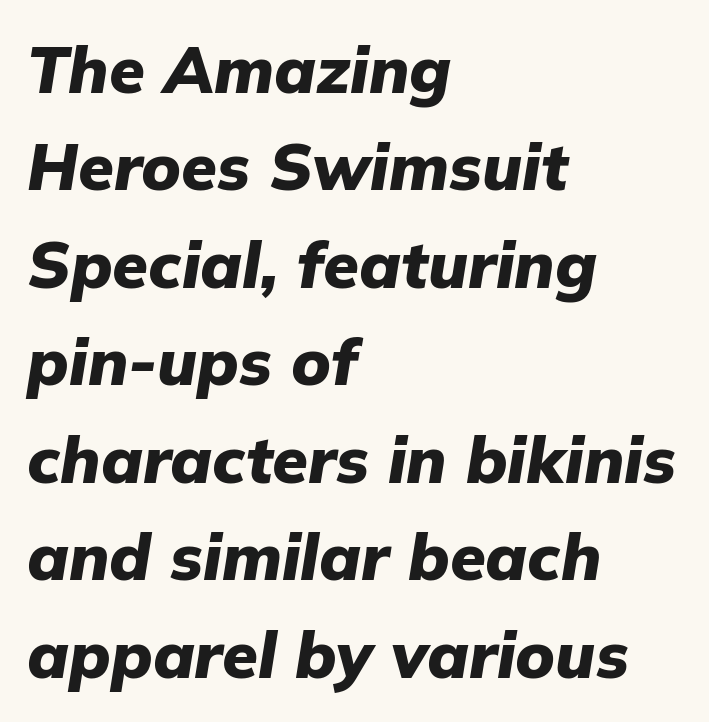
The image shows 65 px heavy type, italic (leaning right); set left-aligned, normal line spacing (1.5x), normal letter spacing, not underlined; low stroke contrast and a medium x-height.
